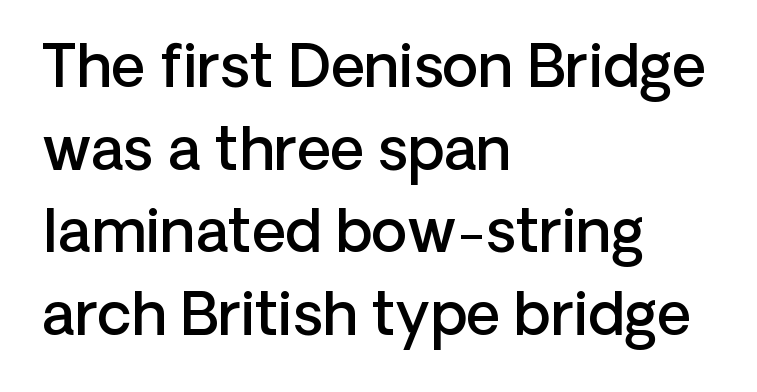
{"serif": "no", "italic": "no", "bold": "semi", "weight": "semibold", "width": "normal", "stroke_contrast": "low", "x_height": "medium", "monospaced": "no", "underline": "no", "align": "left", "line_spacing": "normal", "line_spacing_ratio": 1.4, "letter_spacing": "normal", "letter_spacing_em": 0.0, "glyph_px": 59}
